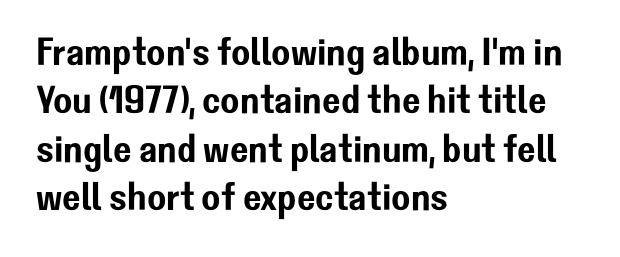
Q: Is the text italic (slanted)? A: No, it is upright.
Q: Is the typeface a serif or a sans-serif typeface? A: Sans-serif.
Q: Is the text underlined? A: No.
Q: How is the paragraph aligned? A: Left-aligned.
Q: Is the spacing between letters normal or unusually wide? A: Normal.
Q: Width (condensed, normal, or wide)? A: Normal.
Q: Stroke contrast? A: Low.
Q: x-height? A: Medium.
Q: Monospaced? A: No.
